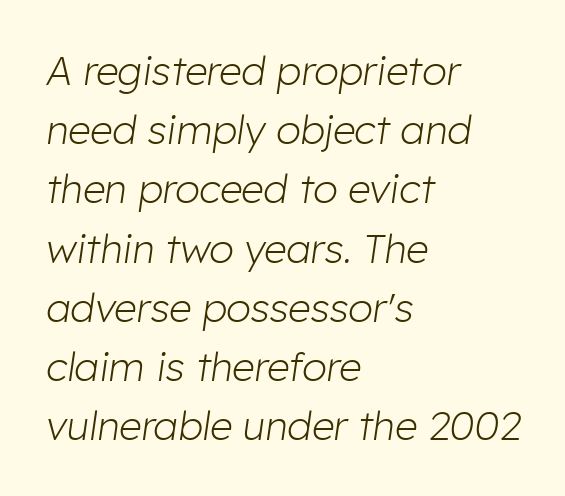
Q: Is the text bold? A: No.
Q: Is the text italic (slanted)? A: Yes, it leans right by about 8 degrees.
Q: Is the text underlined? A: No.
Q: How is the paragraph aligned? A: Left-aligned.
Q: Is the spacing between letters normal or unusually wide? A: Normal.
Q: Is the spacing between lines tight, normal or loose? A: Normal.
Q: Width (condensed, normal, or wide)? A: Normal.
Q: Stroke contrast? A: Low.
Q: x-height? A: Medium.
Q: Monospaced? A: No.
